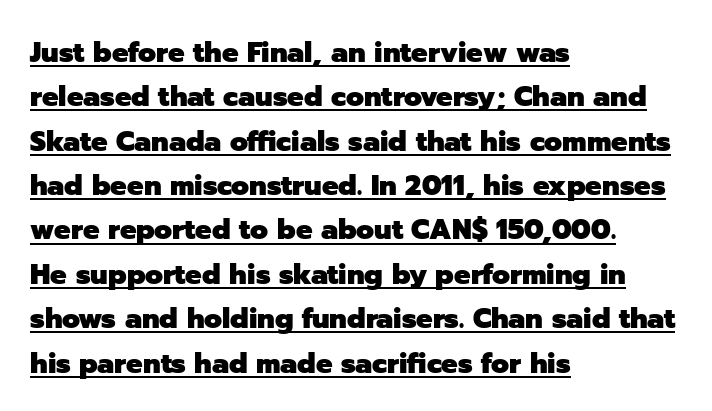
Decoration check: the copy is underlined. The horizontal fit of the characters is conventional and even. Emphasis by weight is at full strength: bold. What kind of face is this? One without serifs — a sans. The rendering uses natural spacing where letterforms have individual widths.
